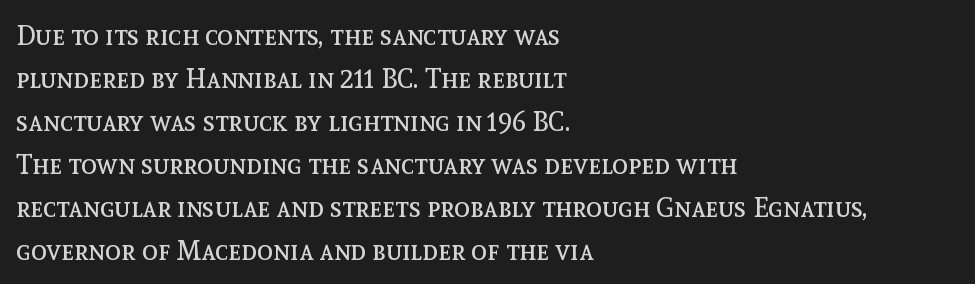
The image shows 27 px text type, upright; set left-aligned, normal line spacing (1.59x), normal letter spacing, not underlined.
